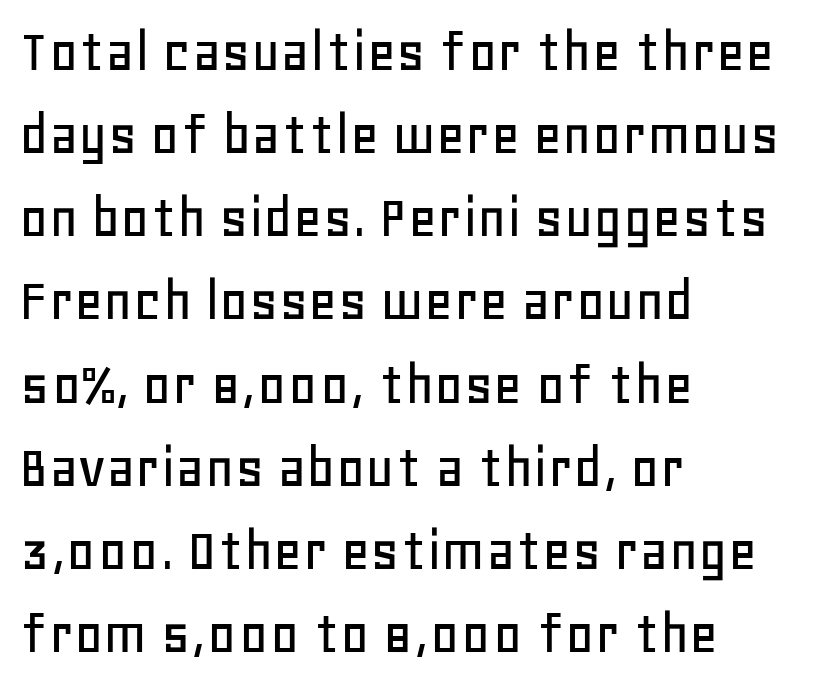
Q: Is the text italic (slanted)? A: No, it is upright.
Q: Is the typeface a serif or a sans-serif typeface? A: Sans-serif.
Q: Is the text underlined? A: No.
Q: How is the paragraph aligned? A: Left-aligned.
Q: Is the spacing between letters normal or unusually wide? A: Normal.
Q: Is the spacing between lines tight, normal or loose? A: Normal.
Q: Width (condensed, normal, or wide)? A: Normal.
Q: Stroke contrast? A: Low.
Q: x-height? A: Large.
Q: Monospaced? A: No.
